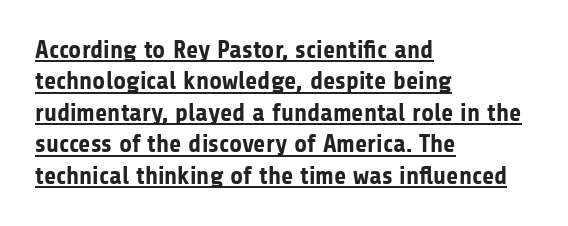
The image shows 25 px bold type, upright; set left-aligned, normal line spacing (1.26x), normal letter spacing, underlined.
